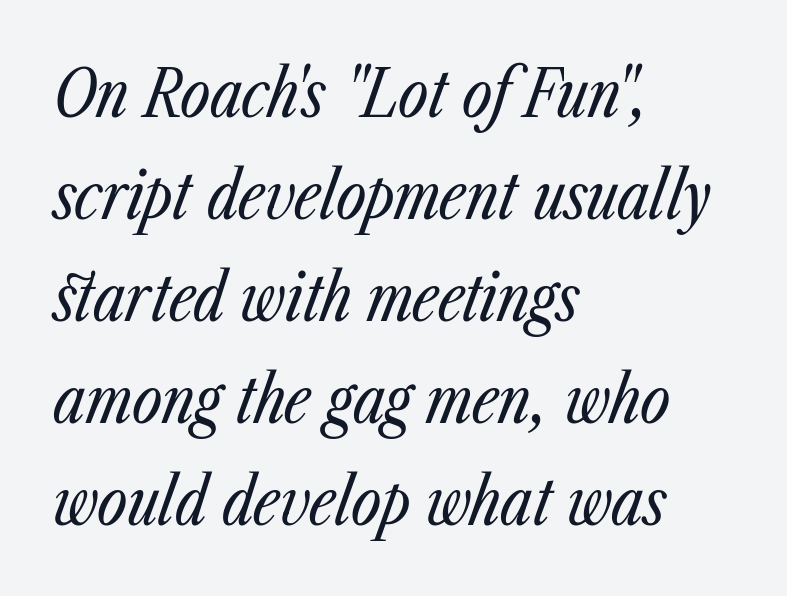
Q: Is the text bold? A: No.
Q: Is the text italic (slanted)? A: Yes, it leans right by about 23 degrees.
Q: Is the text underlined? A: No.
Q: How is the paragraph aligned? A: Left-aligned.
Q: Is the spacing between letters normal or unusually wide? A: Normal.
Q: Is the spacing between lines tight, normal or loose? A: Normal.
Q: Width (condensed, normal, or wide)? A: Condensed.
Q: Stroke contrast? A: Low.
Q: x-height? A: Medium.
Q: Monospaced? A: No.
